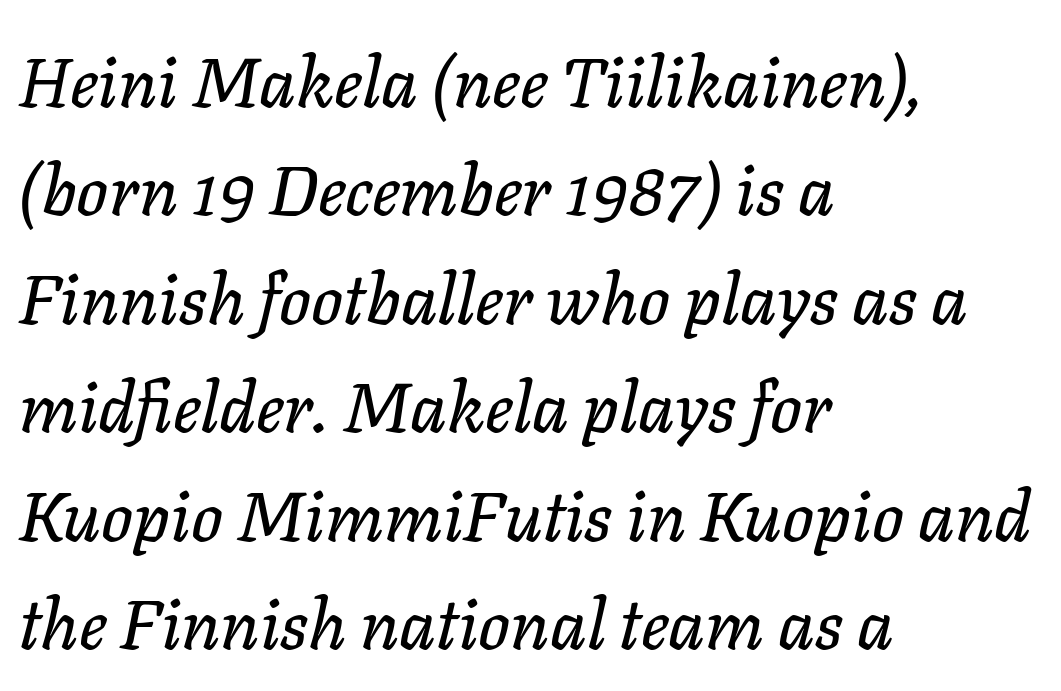
Q: Is the text italic (slanted)? A: Yes, it leans right by about 11 degrees.
Q: Is the text underlined? A: No.
Q: How is the paragraph aligned? A: Left-aligned.
Q: Is the spacing between letters normal or unusually wide? A: Normal.
Q: Is the spacing between lines tight, normal or loose? A: Normal.
Q: Width (condensed, normal, or wide)? A: Normal.
Q: Stroke contrast? A: Low.
Q: x-height? A: Medium.
Q: Monospaced? A: No.
